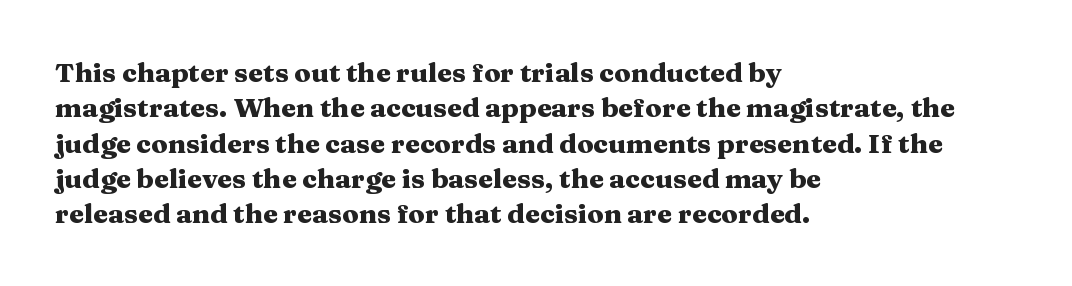
Q: Is the text bold? A: Yes.
Q: Is the text italic (slanted)? A: No, it is upright.
Q: Is the text underlined? A: No.
Q: How is the paragraph aligned? A: Left-aligned.
Q: Is the spacing between letters normal or unusually wide? A: Normal.
Q: Is the spacing between lines tight, normal or loose? A: Normal.
